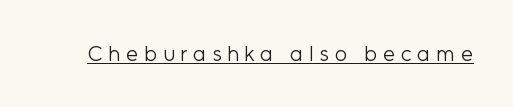
Caption: face not bold, strokes unweighted. The horizontal fit of the characters is loose and conspicuously gappy. Check the space under the baseline: a stroke is drawn there. Rendered with straight, roman letterforms.
